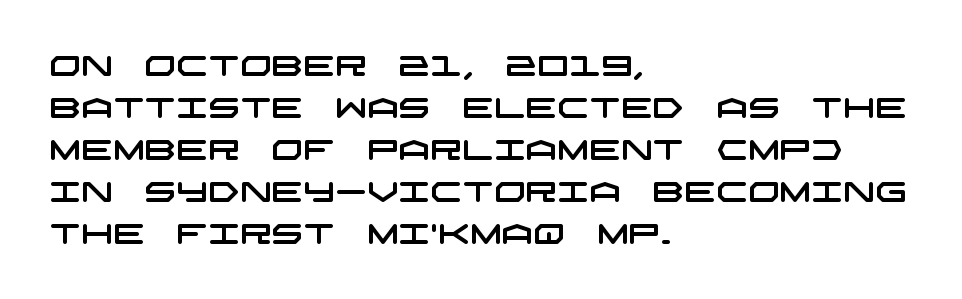
{"serif": "no", "width": "wide", "stroke_contrast": "low", "x_height": "large", "underline": "no", "align": "left", "line_spacing": "normal", "line_spacing_ratio": 1.5, "letter_spacing": "normal", "letter_spacing_em": 0.0, "glyph_px": 28}
